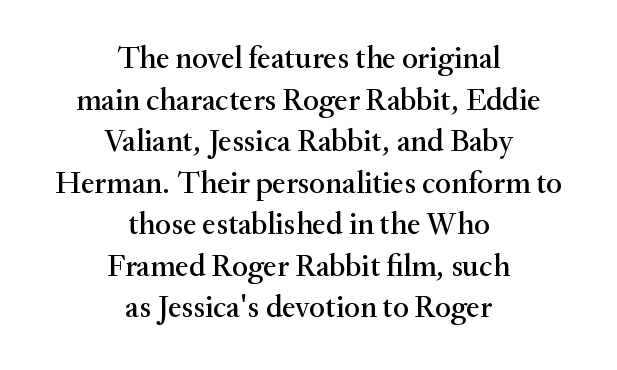
{"serif": "yes", "italic": "no", "width": "normal", "stroke_contrast": "medium", "x_height": "small", "monospaced": "no", "underline": "no", "align": "center", "line_spacing": "normal", "line_spacing_ratio": 1.34, "letter_spacing": "normal", "letter_spacing_em": 0.0, "glyph_px": 31}
